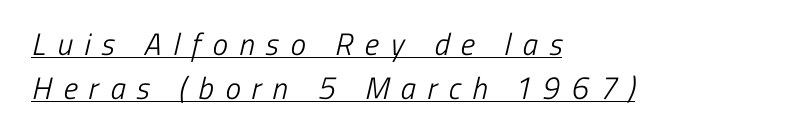
Here the glyphs are tracked loosely, breaking word shapes into spaced letters. The strokes are not fattened; the text isn't bold. Looks like regular typesetting: each glyph gets only the width it needs. How would I describe the line gaps? Plain and ordinary. Short and long lines alike share a common starting point at left.
